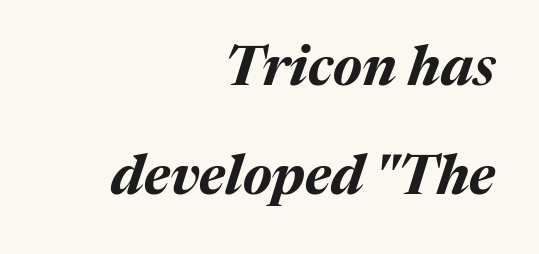
{"italic": "yes", "lean": "right", "slant_degrees": 17, "bold": "yes", "weight": "bold", "width": "normal", "stroke_contrast": "medium", "x_height": "medium", "monospaced": "no", "underline": "no", "align": "right", "line_spacing": "loose", "line_spacing_ratio": 1.99, "letter_spacing": "normal", "letter_spacing_em": 0.0, "glyph_px": 55}
